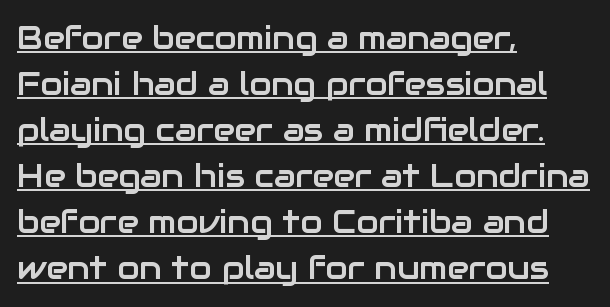
The image shows 32 px sans-serif type, upright; set left-aligned, normal line spacing (1.44x), normal letter spacing, underlined; low stroke contrast and a medium x-height.
